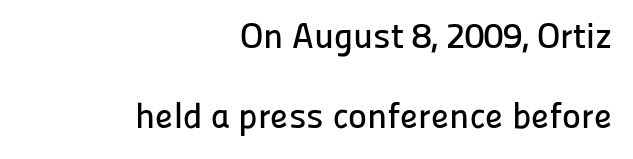
Q: Is the text italic (slanted)? A: No, it is upright.
Q: Is the typeface a serif or a sans-serif typeface? A: Sans-serif.
Q: Is the text underlined? A: No.
Q: How is the paragraph aligned? A: Right-aligned.
Q: Is the spacing between letters normal or unusually wide? A: Normal.
Q: Is the spacing between lines tight, normal or loose? A: Loose.
Q: Width (condensed, normal, or wide)? A: Normal.
Q: Stroke contrast? A: Low.
Q: x-height? A: Medium.
Q: Monospaced? A: No.
